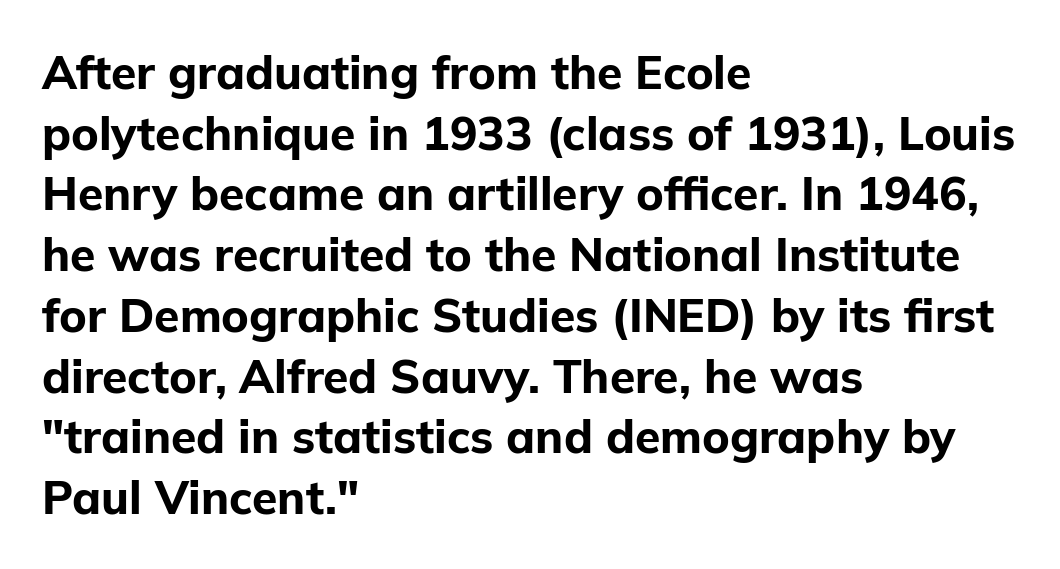
A bare baseline throughout the passage. No italicization has been applied; the sample stays upright. Classification — sans serif. Teacher's note: observe the even left margin — that is flush-left alignment. The designer left line spacing at the default.
